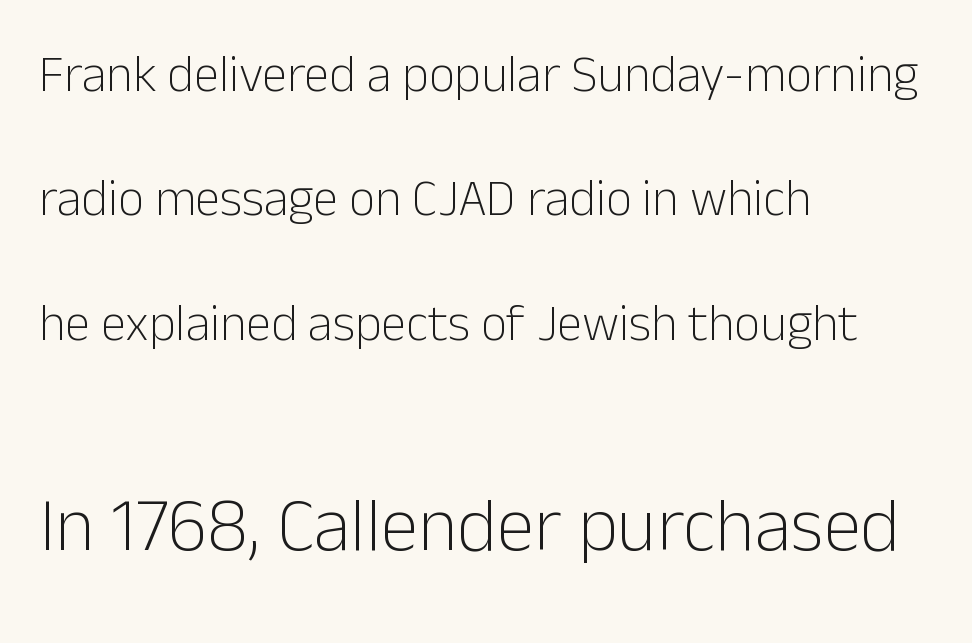
{"serif": "no", "italic": "no", "bold": "no", "weight": "light", "width": "normal", "stroke_contrast": "low", "x_height": "medium", "monospaced": "no", "underline": "no", "align": "left", "line_spacing": "loose", "line_spacing_ratio": 2.44, "letter_spacing": "normal", "letter_spacing_em": 0.0, "larger_block": "second", "size_ratio": 1.49, "glyph_px": 76}
